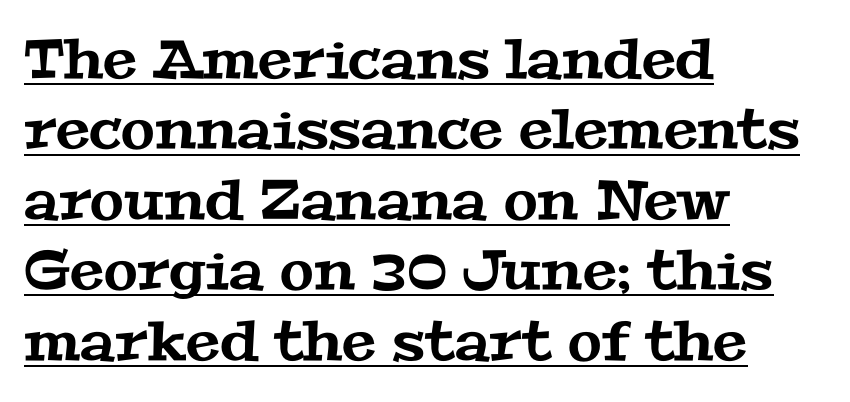
The image shows 55 px wide serif type; set left-aligned, normal line spacing (1.28x), normal letter spacing, underlined; medium stroke contrast and a medium x-height.
